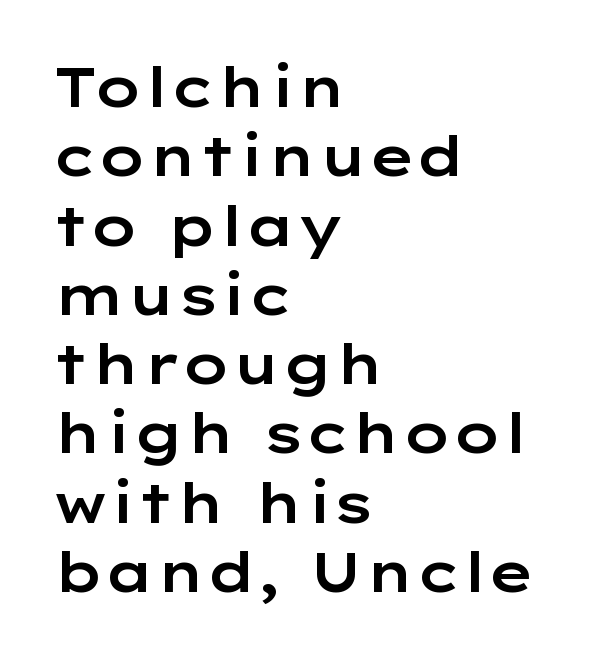
The image shows 55 px wide sans-serif type, upright; set left-aligned, normal line spacing (1.26x), normal letter spacing, not underlined; low stroke contrast and a medium x-height.
